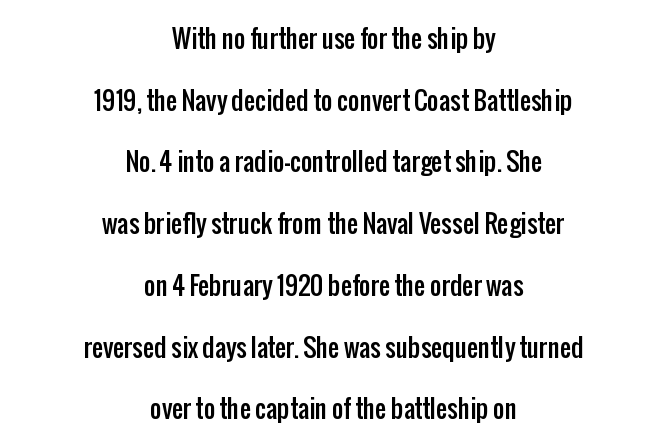
{"italic": "no", "underline": "no", "align": "center", "line_spacing": "loose", "line_spacing_ratio": 2.47, "letter_spacing": "normal", "letter_spacing_em": 0.0, "glyph_px": 25}
